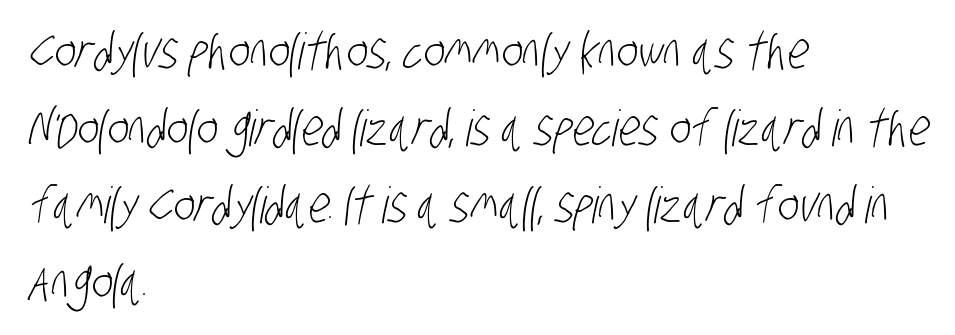
Look at the bottom of the vertical strokes: they stop flat, with no serifs. How are the letters spaced? Ordinarily, with no added tracking. Rows of type keep a routine distance in the vertical direction. These lines are rendered in a variable-pitch font.
